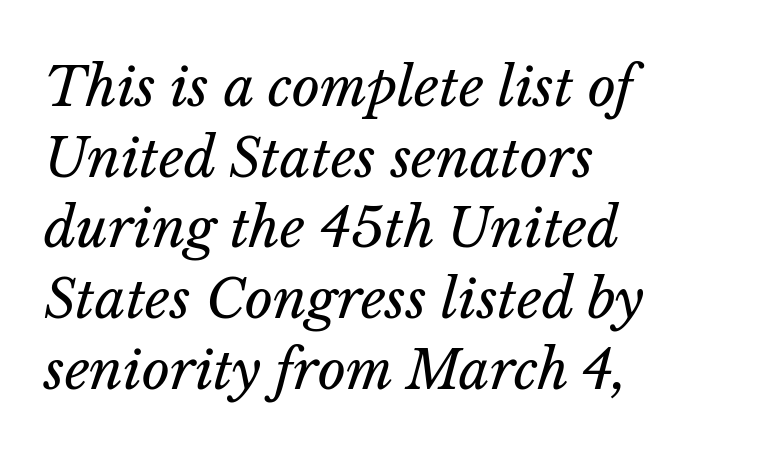
Q: Is the text bold? A: No.
Q: Is the text italic (slanted)? A: Yes, it leans right by about 14 degrees.
Q: Is the text underlined? A: No.
Q: How is the paragraph aligned? A: Left-aligned.
Q: Is the spacing between letters normal or unusually wide? A: Normal.
Q: Is the spacing between lines tight, normal or loose? A: Normal.
Q: Width (condensed, normal, or wide)? A: Normal.
Q: Stroke contrast? A: Low.
Q: x-height? A: Medium.
Q: Monospaced? A: No.
